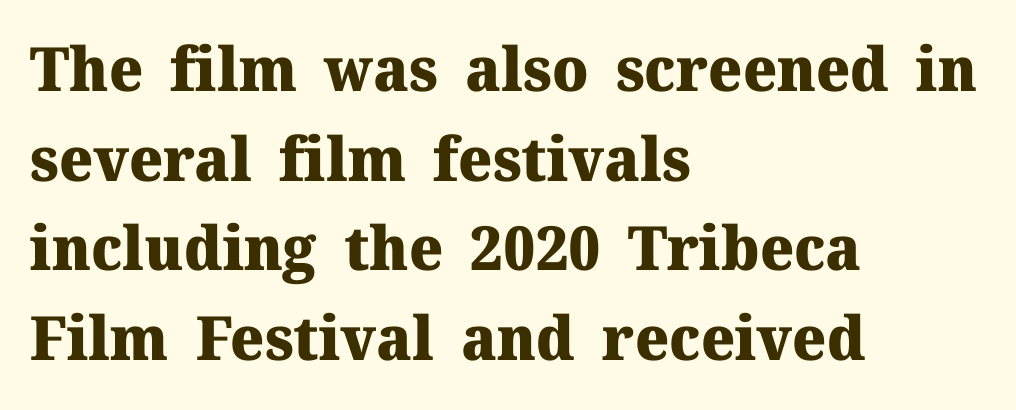
Q: Is the text bold? A: Yes.
Q: Is the text italic (slanted)? A: No, it is upright.
Q: Is the typeface a serif or a sans-serif typeface? A: Serif.
Q: Is the text underlined? A: No.
Q: How is the paragraph aligned? A: Left-aligned.
Q: Is the spacing between letters normal or unusually wide? A: Normal.
Q: Is the spacing between lines tight, normal or loose? A: Normal.
Q: Width (condensed, normal, or wide)? A: Normal.
Q: Stroke contrast? A: Medium.
Q: x-height? A: Medium.
Q: Monospaced? A: No.
